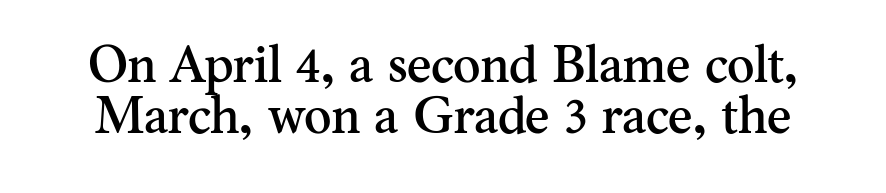
{"serif": "yes", "italic": "no", "width": "normal", "stroke_contrast": "medium", "x_height": "small", "monospaced": "no", "underline": "no", "line_spacing": "tight", "line_spacing_ratio": 0.99, "letter_spacing": "normal", "letter_spacing_em": 0.0, "glyph_px": 52}
